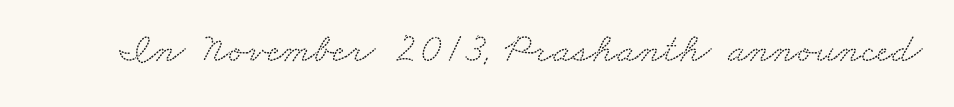
{"serif": "yes", "width": "wide", "stroke_contrast": "low", "x_height": "small", "monospaced": "no", "underline": "no", "letter_spacing": "normal", "letter_spacing_em": 0.0, "glyph_px": 42}
